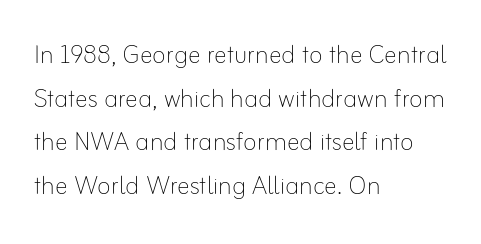
One-word summary of the alignment: left. The tracking reads as untouched default to a designer's eye. The vertical gap from one line to the next is medium. Do the characters align in a grid? No, the font is proportional. Type without underlining.
